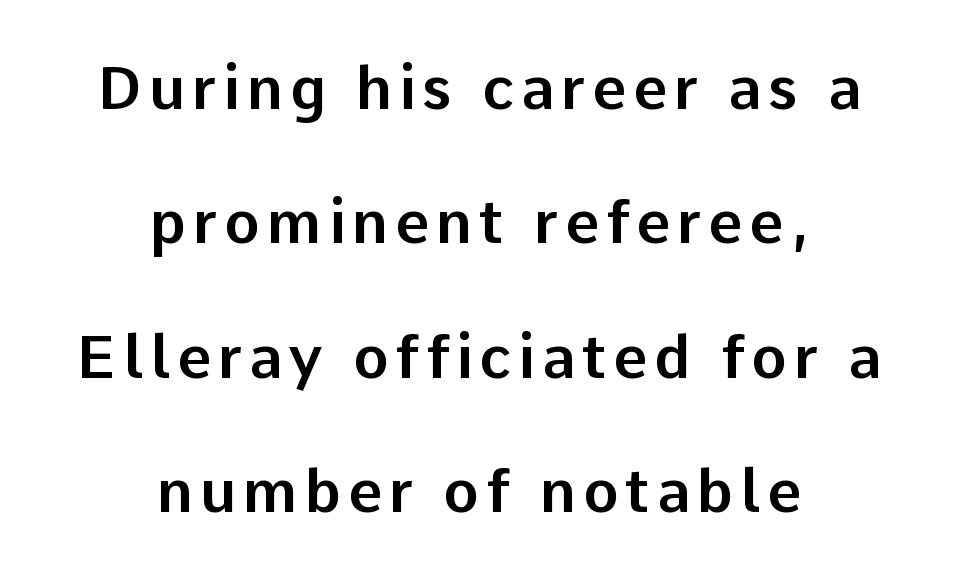
The image shows 60 px sans-serif type, upright; set centered, loose line spacing (2.24x), not underlined; low stroke contrast and a medium x-height.
